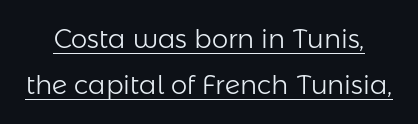
Q: Is the text bold? A: No.
Q: Is the text italic (slanted)? A: No, it is upright.
Q: Is the text underlined? A: Yes.
Q: Is the spacing between letters normal or unusually wide? A: Normal.
